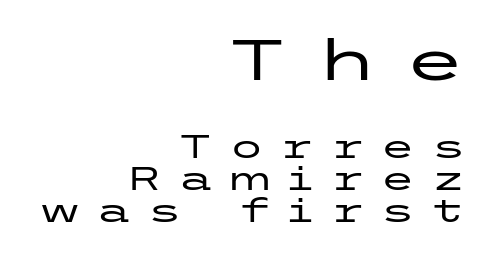
Q: Is the text italic (slanted)? A: No, it is upright.
Q: Is the typeface a serif or a sans-serif typeface? A: Sans-serif.
Q: Is the text underlined? A: No.
Q: How is the paragraph aligned? A: Right-aligned.
Q: Is the spacing between letters normal or unusually wide? A: Unusually wide.
Q: Is the spacing between lines tight, normal or loose? A: Tight.
Q: Which block of text is set in a larger size, the first (top) or the second (bottom)? A: The first (top) one.
Q: Width (condensed, normal, or wide)? A: Wide.
Q: Stroke contrast? A: Low.
Q: x-height? A: Medium.
